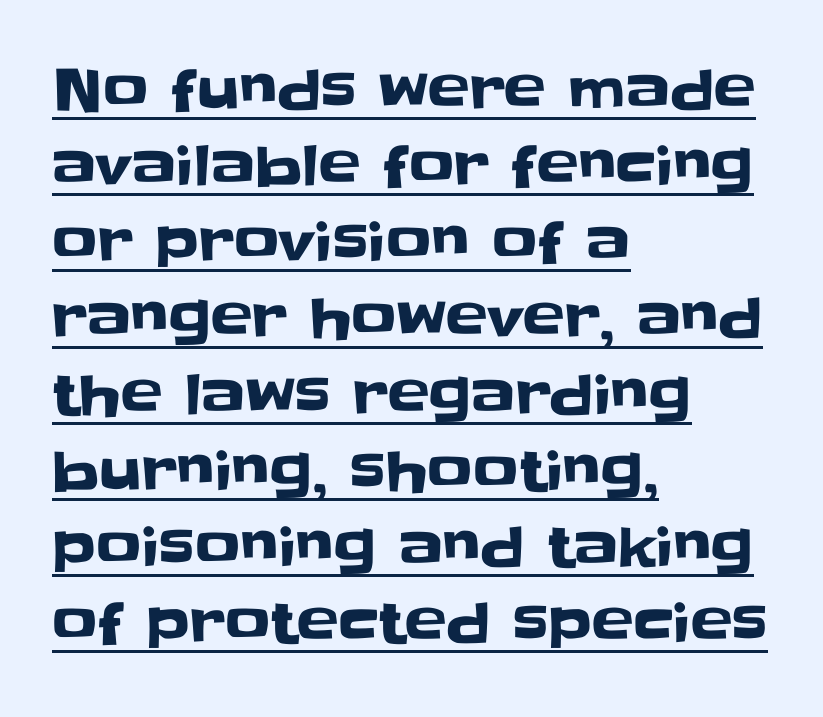
This rendering leaves character spacing at its baseline value. A sans-serif font was chosen for this passage. You could not count columns in this text — the font is proportionally spaced. Line spacing here is normal.
